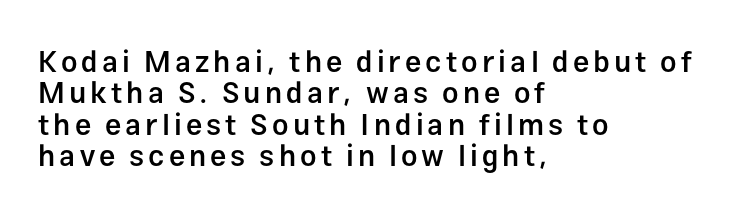
The image shows 29 px semibold sans-serif type, upright; set left-aligned, tight line spacing (1.08x), not underlined; low stroke contrast and a medium x-height.
